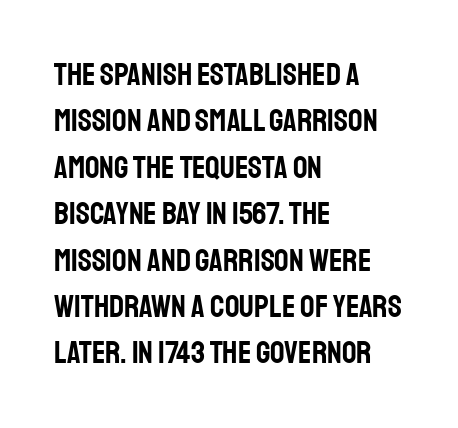
No italicization has been applied; the sample stays upright. The passage shown is typed in a proportional face where columns would drift. Grotesque or geometric, the face here clearly has no serifs. Observe the ordinary spacing: letters are neighbours, not strangers.
